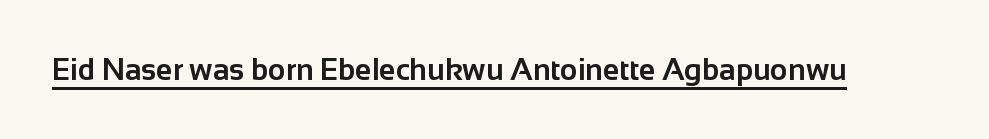
These words are printed bold, with thick strokes throughout. Varying glyph widths throughout — classic text-font behaviour. Words appear dense and cohesive because spacing is normal. The designer went with a sans here, leaving each stem footless.
